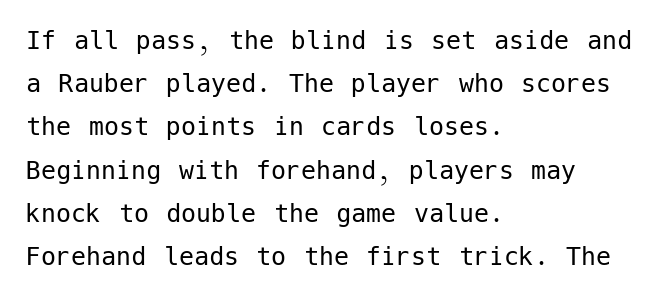
The image shows 30 px regular-weight sans-serif type, upright; set left-aligned, normal line spacing (1.44x), normal letter spacing, not underlined; low stroke contrast and a medium x-height.
